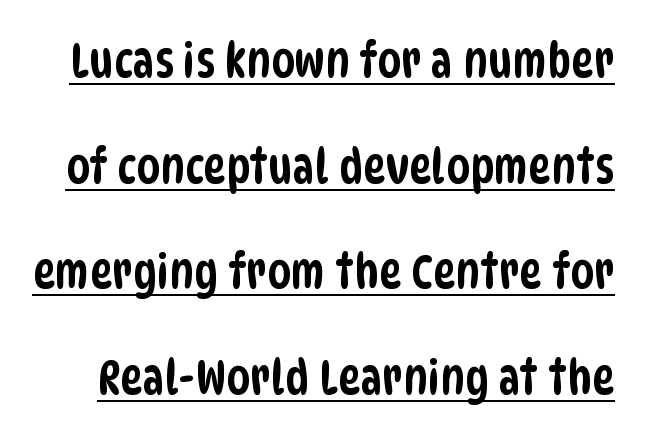
{"serif": "no", "width": "condensed", "stroke_contrast": "low", "x_height": "large", "monospaced": "no", "underline": "yes", "line_spacing": "loose", "line_spacing_ratio": 2.2, "letter_spacing": "normal", "letter_spacing_em": 0.0, "glyph_px": 48}
